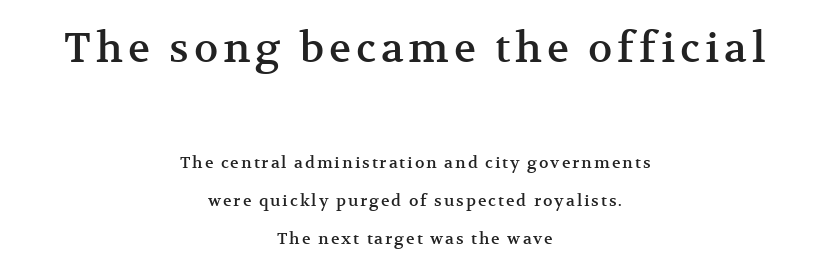
The image shows 41 px serif type, upright; set centered, loose line spacing (2.37x), not underlined; the first (top) block is 2.56x larger; medium stroke contrast and a medium x-height.
